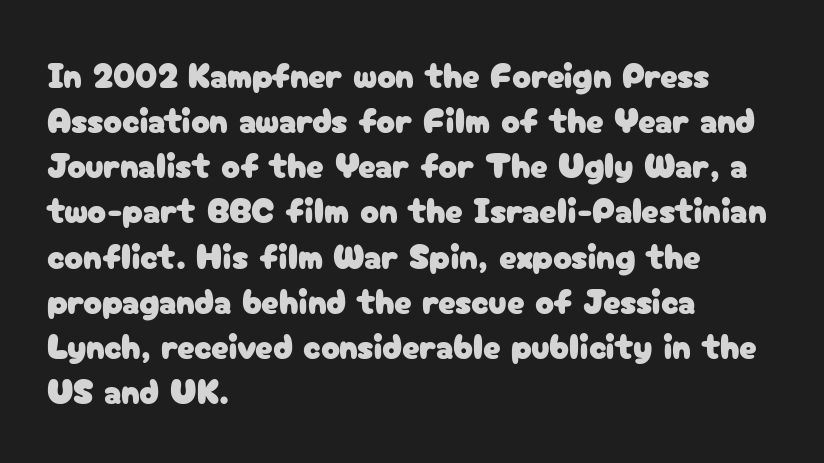
{"serif": "no", "italic": "no", "width": "normal", "stroke_contrast": "low", "x_height": "medium", "monospaced": "no", "underline": "no", "align": "left", "line_spacing": "normal", "line_spacing_ratio": 1.29, "letter_spacing": "normal", "letter_spacing_em": 0.0, "glyph_px": 35}
